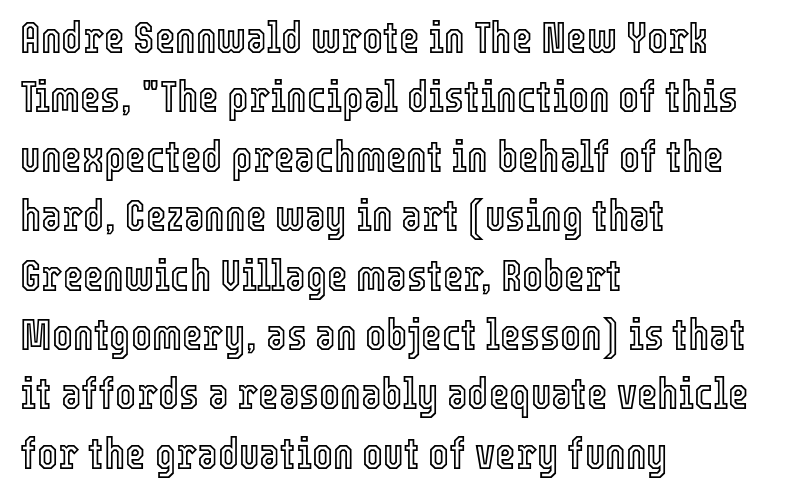
{"italic": "no", "width": "condensed", "x_height": "medium", "monospaced": "no", "underline": "no", "align": "left", "line_spacing": "normal", "line_spacing_ratio": 1.35, "letter_spacing": "normal", "letter_spacing_em": 0.0, "glyph_px": 44}
